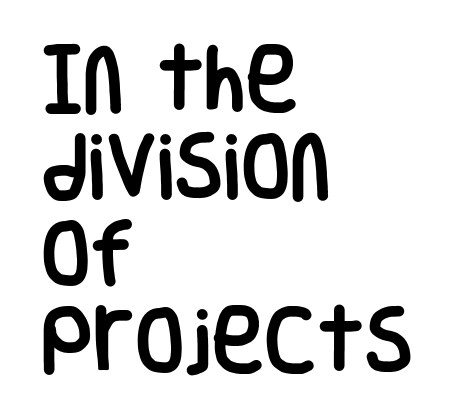
The image shows 72 px condensed sans-serif type, upright; set left-aligned, line spacing 1.21x, normal letter spacing, not underlined; low stroke contrast and a large x-height.
